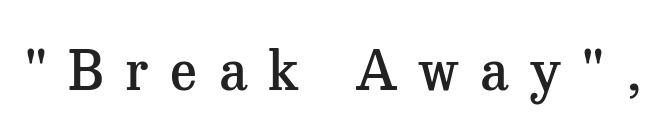
Semibold letterforms, between regular and bold. Type style note: has serifs. The letters advance in unequal steps, a hallmark of proportional type. Tall strokes in this sample are plumb rather than angled.
